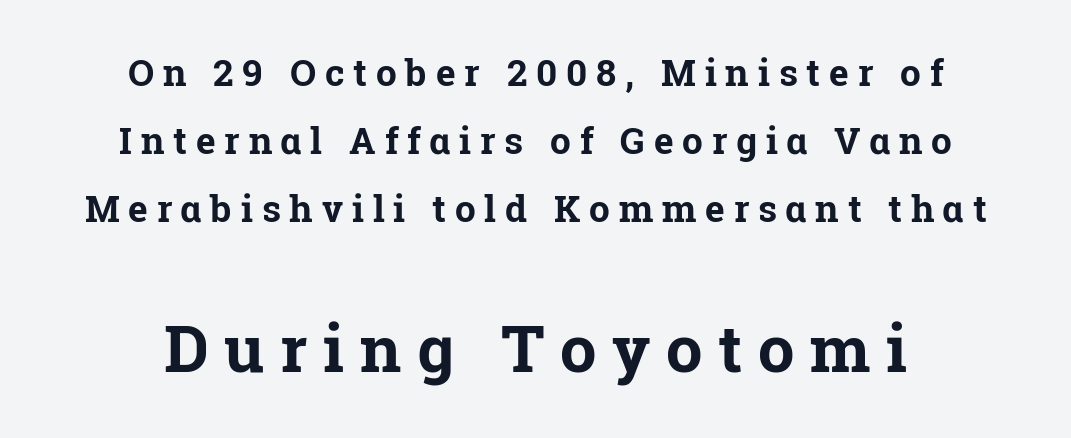
{"serif": "yes", "italic": "no", "bold": "yes", "weight": "bold", "width": "normal", "stroke_contrast": "low", "x_height": "medium", "monospaced": "no", "underline": "no", "align": "center", "line_spacing_ratio": 1.84, "letter_spacing": "wide", "letter_spacing_em": 0.24, "larger_block": "second", "size_ratio": 1.76, "glyph_px": 65}
